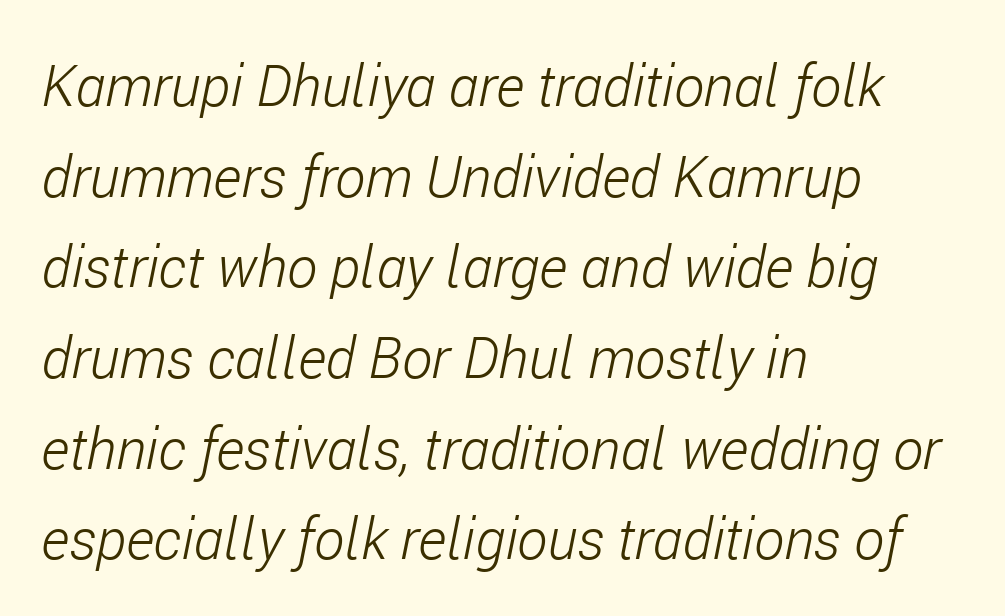
Each line starts at the same left margin while the right side varies. Proportional: the letters do not fall into vertical columns. Rendered with sloped, italic letterforms. Think standard paragraph weight, or any step lighter than that. A bare baseline throughout the passage. Does extra space separate the letters? No, they use regular spacing.
